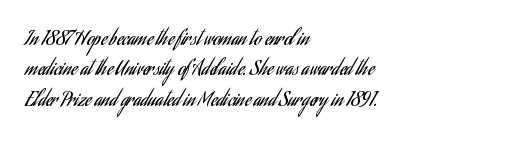
{"bold": "no", "underline": "no", "align": "left", "line_spacing": "normal", "line_spacing_ratio": 1.52, "letter_spacing": "normal", "letter_spacing_em": 0.0, "glyph_px": 20}
